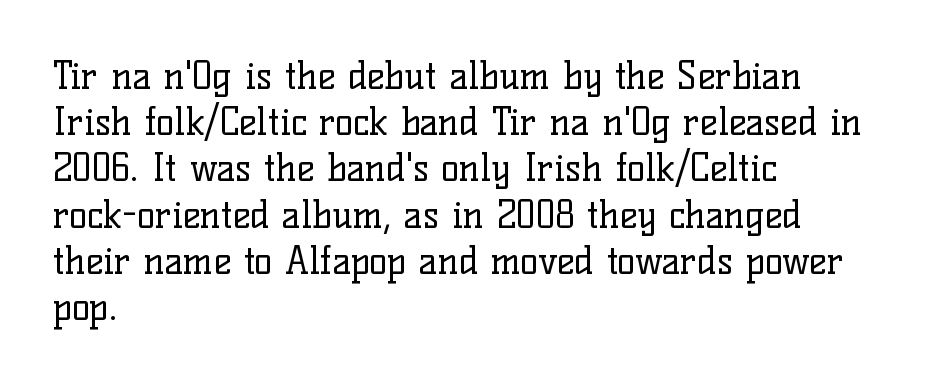
Each line starts at the same left margin while the right side varies. The weight would be labelled regular, book, light, or lighter still. Designer's note — italics off, roman on. These lines are composed in type with serifs.
